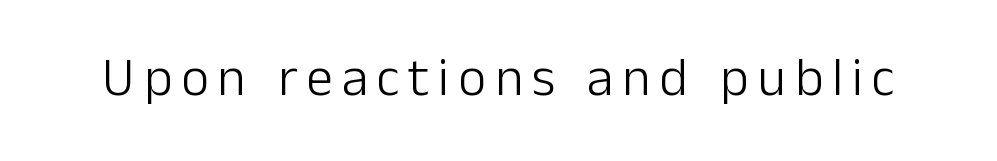
{"serif": "no", "italic": "no", "bold": "no", "weight": "light", "width": "normal", "stroke_contrast": "low", "x_height": "medium", "monospaced": "no", "underline": "no", "glyph_px": 54}
